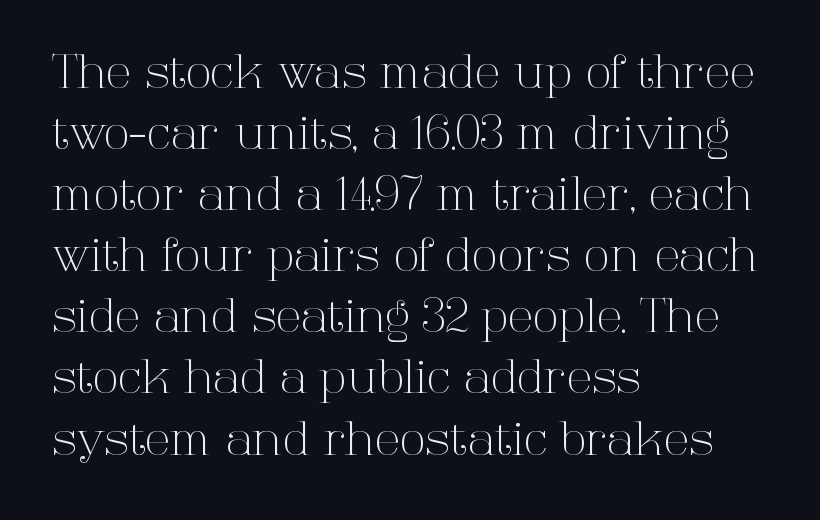
{"serif": "yes", "italic": "no", "bold": "no", "weight": "light", "width": "normal", "stroke_contrast": "high", "x_height": "medium", "monospaced": "no", "underline": "no", "align": "left", "line_spacing": "normal", "line_spacing_ratio": 1.3, "letter_spacing": "normal", "letter_spacing_em": 0.0, "glyph_px": 47}
